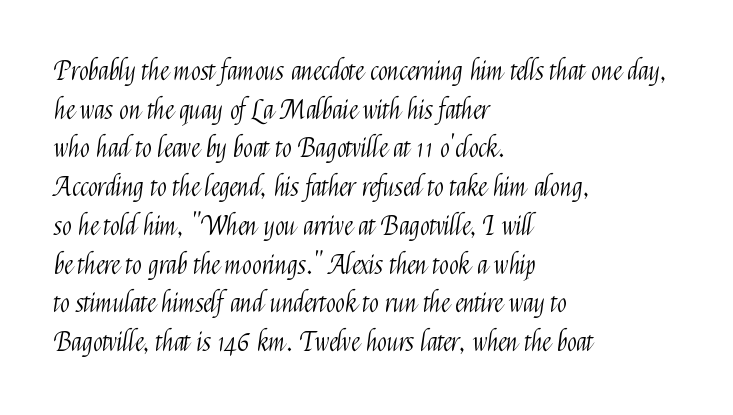
The weight tops out at a normal text grade. Words appear dense and cohesive because spacing is normal. If you drew a ruler down the left edge, every line would touch it. Line spacing here is normal. Underline: absent.
